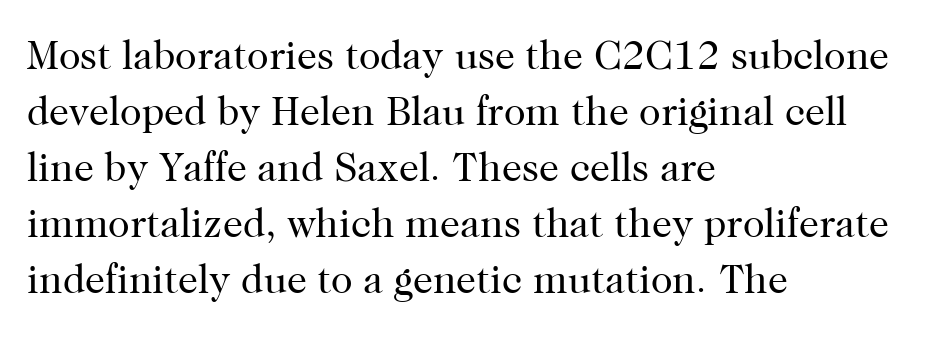
{"serif": "yes", "italic": "no", "bold": "no", "weight": "regular", "width": "normal", "stroke_contrast": "high", "x_height": "medium", "monospaced": "no", "underline": "no", "align": "left", "line_spacing": "normal", "line_spacing_ratio": 1.4, "letter_spacing": "normal", "letter_spacing_em": 0.0, "glyph_px": 40}
